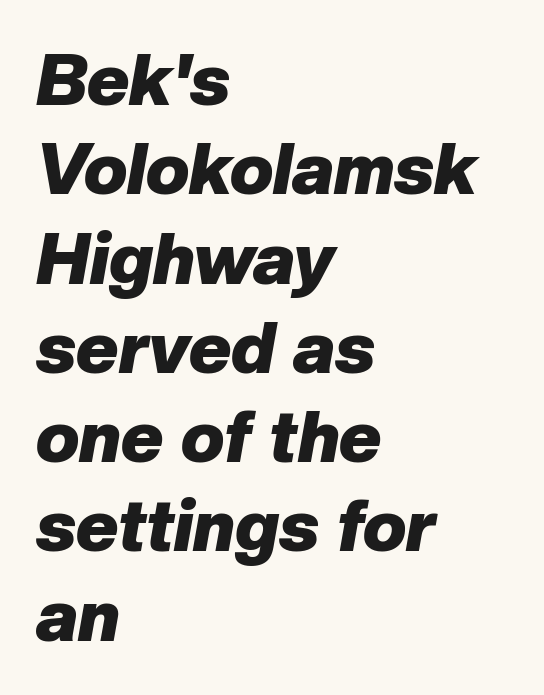
The image shows 72 px heavy type, italic (leaning right); set left-aligned, line spacing 1.24x, normal letter spacing, not underlined; low stroke contrast and a medium x-height.
